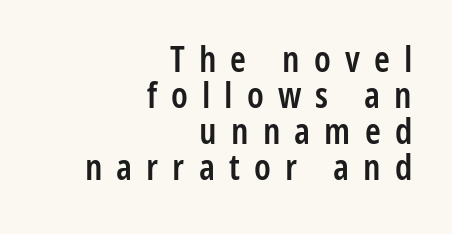
Q: Is the text bold? A: Semi-bold.
Q: Is the text italic (slanted)? A: No, it is upright.
Q: Is the typeface a serif or a sans-serif typeface? A: Sans-serif.
Q: Is the text underlined? A: No.
Q: How is the paragraph aligned? A: Right-aligned.
Q: Is the spacing between letters normal or unusually wide? A: Unusually wide.
Q: Is the spacing between lines tight, normal or loose? A: Tight.
Q: Width (condensed, normal, or wide)? A: Condensed.
Q: Stroke contrast? A: Low.
Q: x-height? A: Medium.
Q: Monospaced? A: No.
